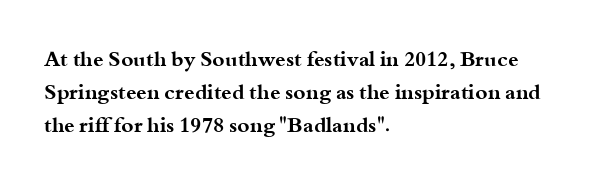
Q: Is the text bold? A: Yes.
Q: Is the text italic (slanted)? A: No, it is upright.
Q: Is the text underlined? A: No.
Q: How is the paragraph aligned? A: Left-aligned.
Q: Is the spacing between letters normal or unusually wide? A: Normal.
Q: Is the spacing between lines tight, normal or loose? A: Normal.
